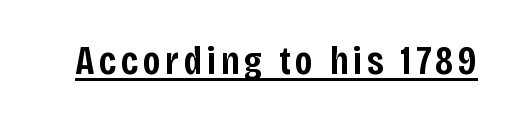
{"serif": "no", "italic": "no", "bold": "semi", "weight": "semibold", "width": "condensed", "stroke_contrast": "low", "x_height": "large", "monospaced": "no", "underline": "yes", "glyph_px": 41}
